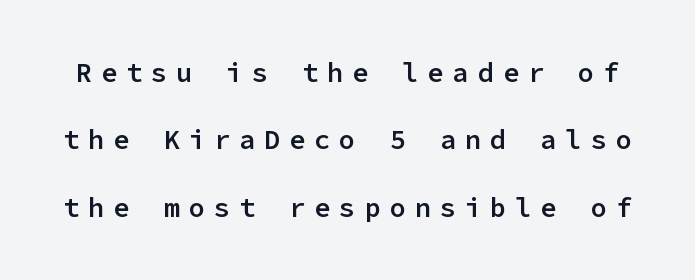
How are the letters spaced? Widely, with obvious added tracking. Designer's note — italics off, roman on. Each row of text sits above clean, open space. Typographic density is moderately raised because the face is semibold.
